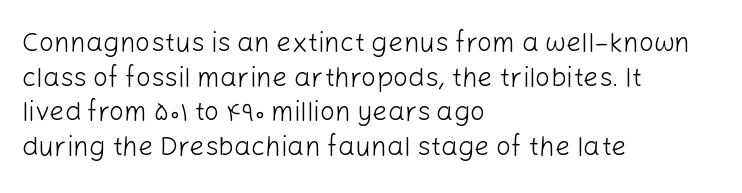
Q: Is the text bold? A: No.
Q: Is the text italic (slanted)? A: No, it is upright.
Q: Is the text underlined? A: No.
Q: How is the paragraph aligned? A: Left-aligned.
Q: Is the spacing between letters normal or unusually wide? A: Normal.
Q: Is the spacing between lines tight, normal or loose? A: Normal.
